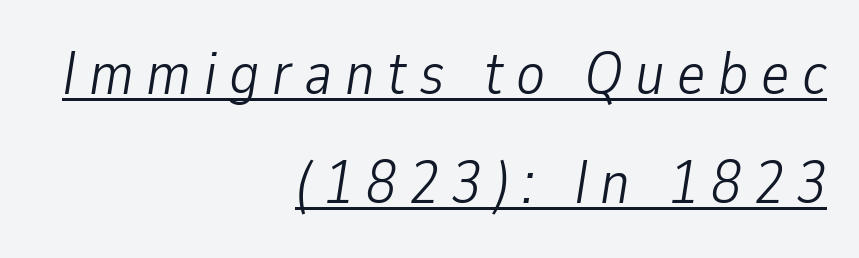
{"italic": "yes", "lean": "right", "slant_degrees": 9, "bold": "no", "weight": "light", "width": "condensed", "stroke_contrast": "low", "x_height": "medium", "monospaced": "no", "underline": "yes", "align": "right", "line_spacing_ratio": 1.81, "letter_spacing": "wide", "letter_spacing_em": 0.21, "glyph_px": 60}
